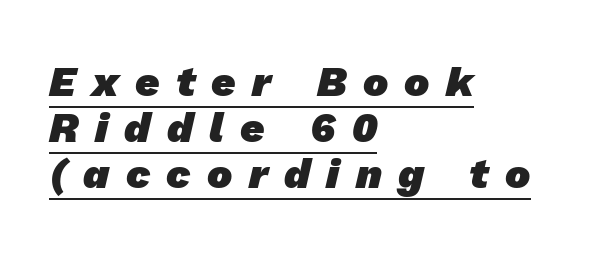
In terms of leading, this rendering errs on the cramped side. Here the designer chose a conventional face with non-uniform glyph widths. Glance below the letters and you will spot a drawn line. Observe the absence of serifs on each vertical stroke in this sample. Every letter is thick-stroked: bold, no question.
